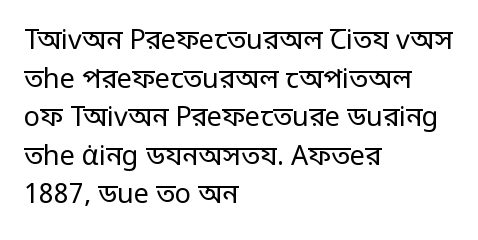
The image shows 27 px text type, upright; set left-aligned, normal line spacing (1.43x), normal letter spacing, not underlined.
